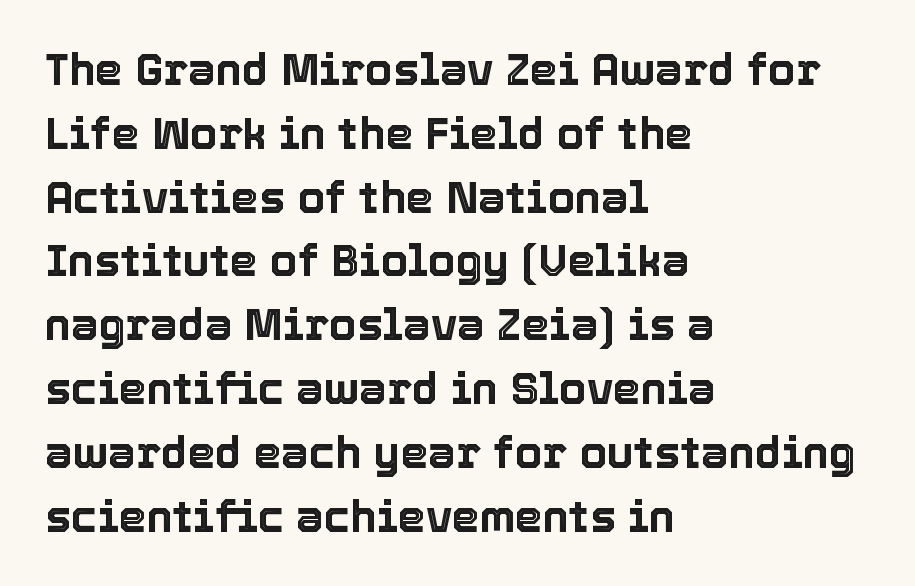
{"italic": "no", "width": "normal", "x_height": "medium", "monospaced": "no", "underline": "no", "align": "left", "line_spacing": "normal", "line_spacing_ratio": 1.45, "letter_spacing": "normal", "letter_spacing_em": 0.0, "glyph_px": 44}
